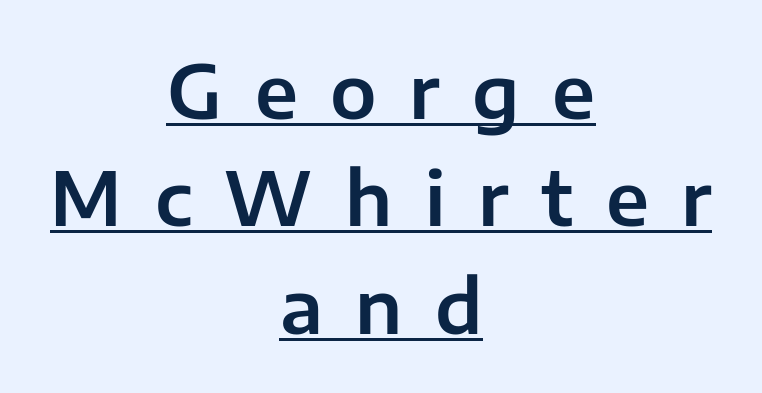
How are the letters spaced? Widely, with obvious added tracking. The rows are spaced the way most documents space them. Spacing verdict: proportional, widths tailored to each character. Horizontal alignment here is central, giving a formal, balanced look. Each line of the rendering has a horizontal stroke beneath the glyphs. Vertical strokes here are truly vertical.
